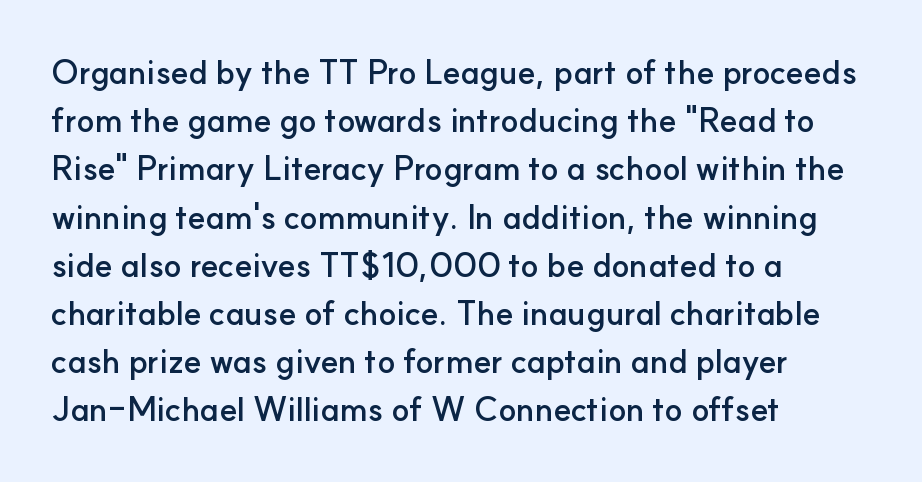
Q: Is the text bold? A: Yes.
Q: Is the text italic (slanted)? A: No, it is upright.
Q: Is the typeface a serif or a sans-serif typeface? A: Sans-serif.
Q: Is the text underlined? A: No.
Q: How is the paragraph aligned? A: Left-aligned.
Q: Is the spacing between letters normal or unusually wide? A: Normal.
Q: Is the spacing between lines tight, normal or loose? A: Normal.
Q: Width (condensed, normal, or wide)? A: Normal.
Q: Stroke contrast? A: Low.
Q: x-height? A: Small.
Q: Monospaced? A: No.
